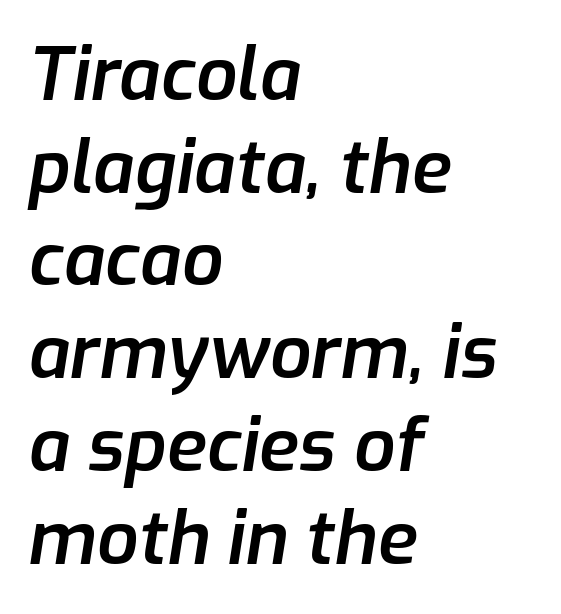
{"italic": "yes", "lean": "right", "slant_degrees": 9, "bold": "semi", "weight": "semibold", "width": "normal", "stroke_contrast": "low", "x_height": "medium", "monospaced": "no", "underline": "no", "align": "left", "line_spacing": "normal", "line_spacing_ratio": 1.27, "letter_spacing": "normal", "letter_spacing_em": 0.0, "glyph_px": 73}
